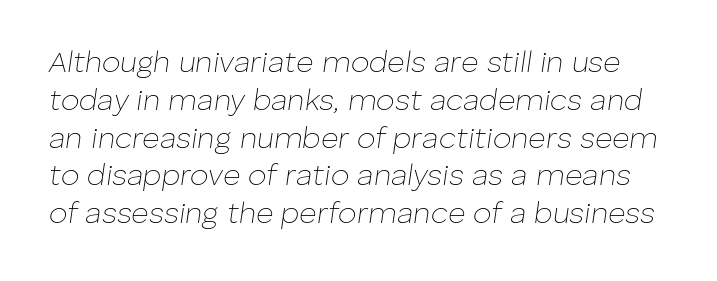
A clean baseline with only descenders dipping below it. The passage shown is typed in a proportional face where columns would drift. Would a proofreader flag this as italicized? Yes. Compared with typical body copy, the letter spacing here is the same. Normally led — the rows are evenly, conventionally spaced.
